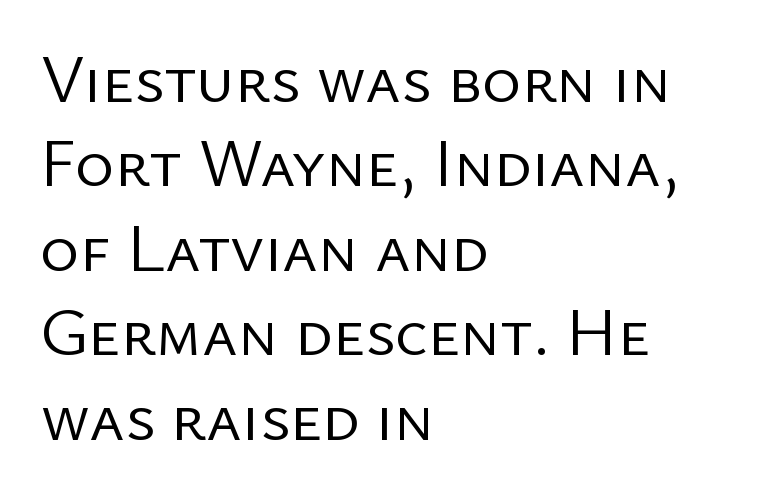
{"serif": "no", "italic": "no", "bold": "no", "weight": "regular", "width": "normal", "stroke_contrast": "low", "x_height": "medium", "monospaced": "no", "underline": "no", "align": "left", "line_spacing": "normal", "line_spacing_ratio": 1.26, "letter_spacing": "normal", "letter_spacing_em": 0.0, "glyph_px": 67}
